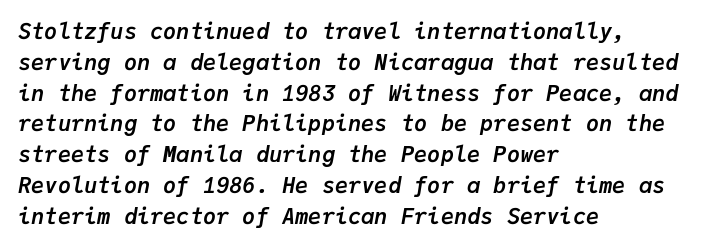
Notice how thick the strokes are: this is what a full bold looks like. Underline: absent. Evenly set lines give the paragraph a standard silhouette. When letters slant like this, we call the style italic.
